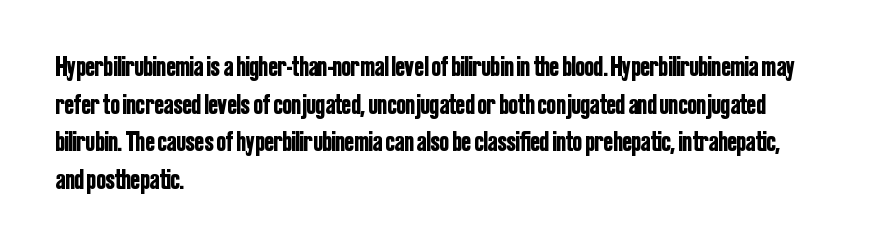
The image shows 28 px condensed sans-serif type, upright; set left-aligned, normal line spacing (1.34x), normal letter spacing, not underlined; low stroke contrast and a medium x-height.
